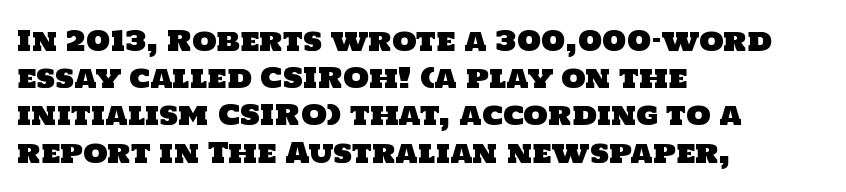
The image shows 28 px sans-serif type; set left-aligned, normal line spacing (1.33x), normal letter spacing, not underlined; low stroke contrast and a large x-height.
